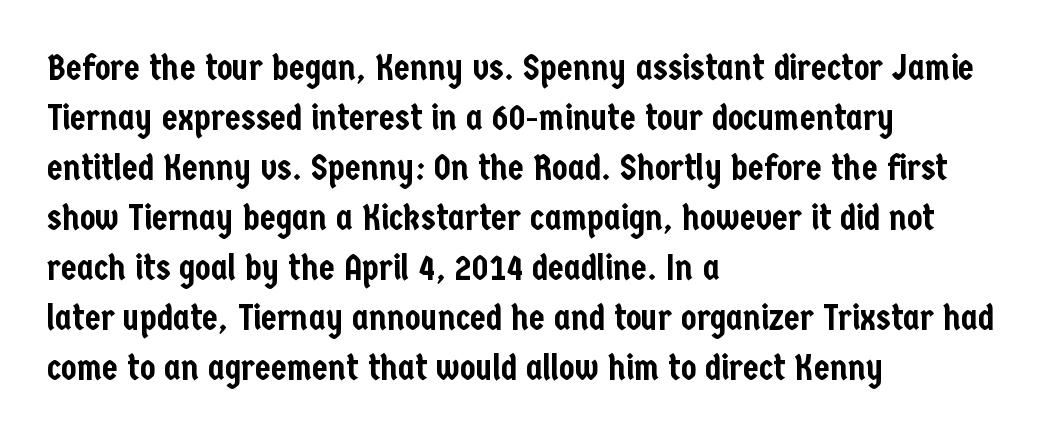
This is the regular roman posture of the typeface. These lines keep a tight, regular rhythm from letter to letter. The rendering uses a moderate line-height, typical for paragraphs. A sans-serif font was chosen for this passage. Quick note: underline off. The face used here is proportionally spaced, like ordinary book or web type.
